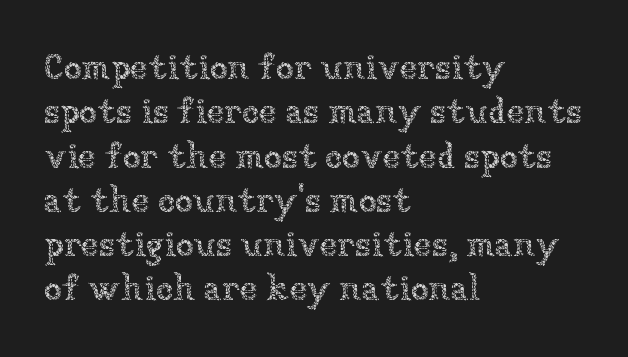
{"italic": "no", "bold": "no", "weight": "thin", "width": "normal", "stroke_contrast": "low", "x_height": "medium", "monospaced": "no", "underline": "no", "align": "left", "line_spacing_ratio": 1.23, "letter_spacing": "normal", "letter_spacing_em": 0.0, "glyph_px": 36}
